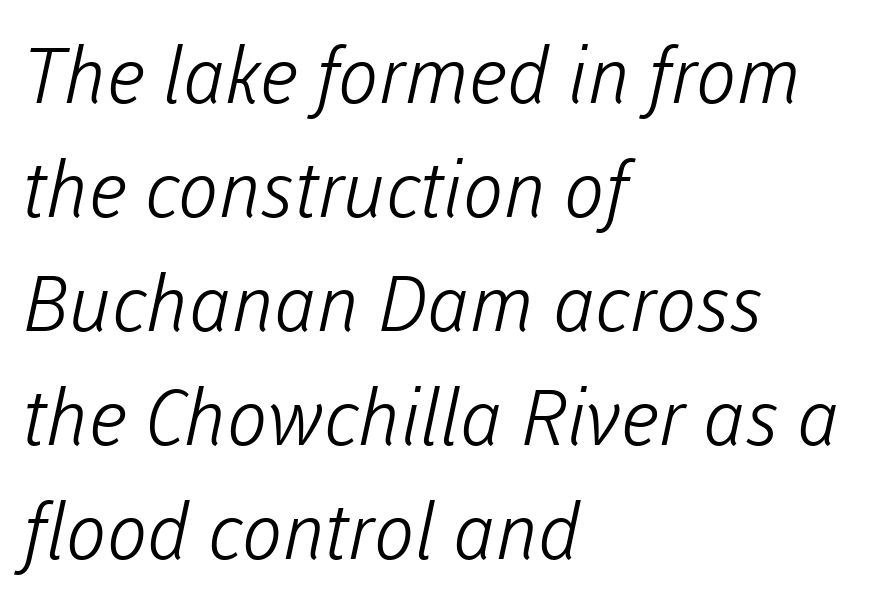
The image shows 77 px light sans-serif type; set left-aligned, normal line spacing (1.48x), normal letter spacing, not underlined; low stroke contrast and a medium x-height.
